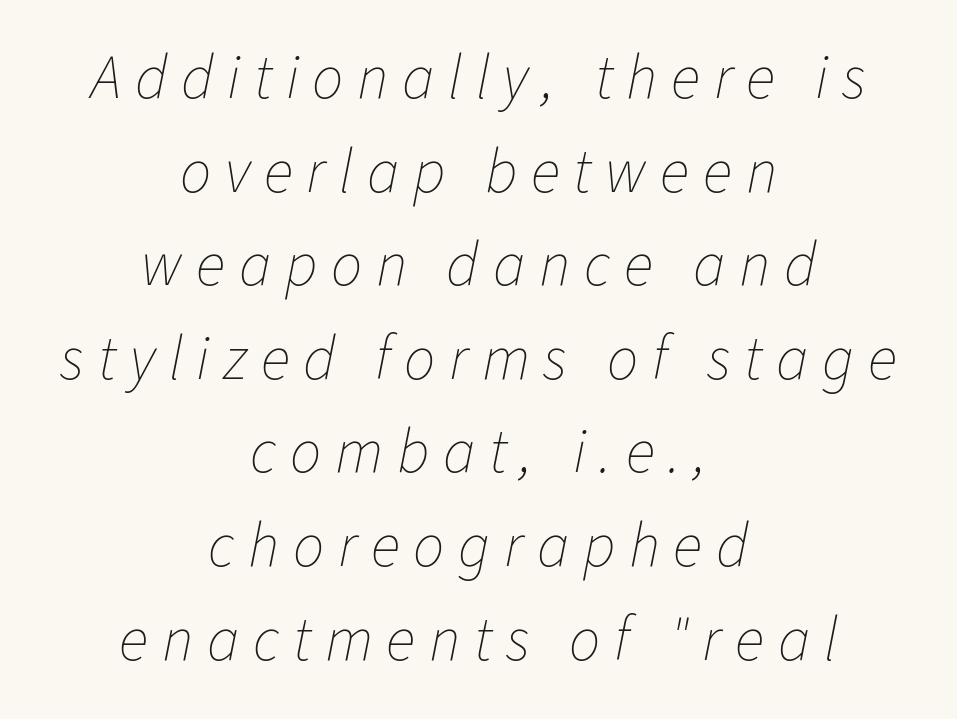
An italicized treatment has been applied to the whole sample. Proportional: the letters do not fall into vertical columns. The strokes carry an ordinary text weight at most. The block of text has a typical density, with ordinary space between rows. The horizontal fit of the characters is loose and conspicuously gappy. Type without underlining.
